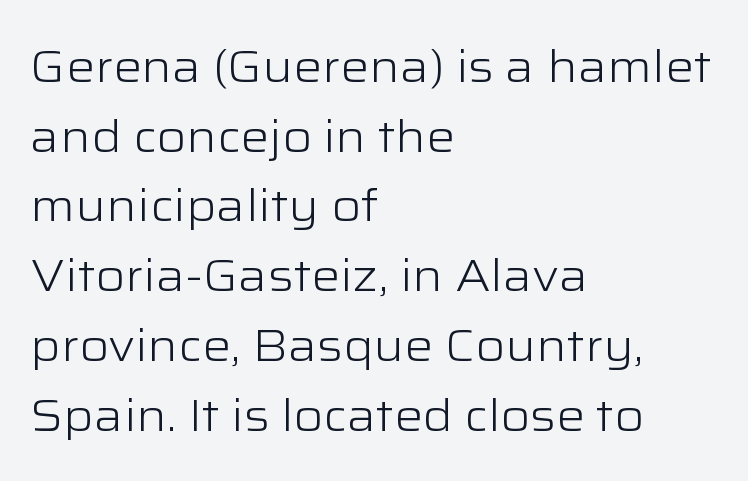
Q: Is the text bold? A: No.
Q: Is the text italic (slanted)? A: No, it is upright.
Q: Is the typeface a serif or a sans-serif typeface? A: Sans-serif.
Q: Is the text underlined? A: No.
Q: How is the paragraph aligned? A: Left-aligned.
Q: Is the spacing between letters normal or unusually wide? A: Normal.
Q: Is the spacing between lines tight, normal or loose? A: Normal.
Q: Width (condensed, normal, or wide)? A: Wide.
Q: Stroke contrast? A: Low.
Q: x-height? A: Medium.
Q: Monospaced? A: No.
